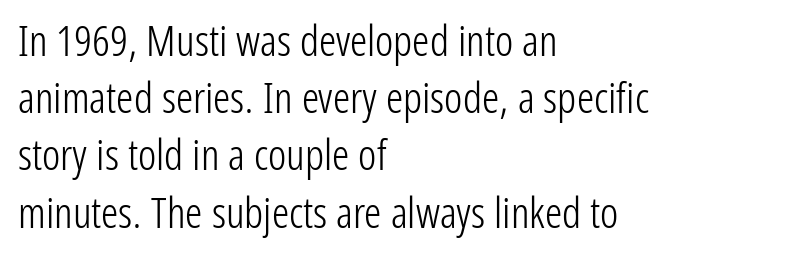
Q: Is the text bold? A: No.
Q: Is the text italic (slanted)? A: No, it is upright.
Q: Is the typeface a serif or a sans-serif typeface? A: Sans-serif.
Q: Is the text underlined? A: No.
Q: How is the paragraph aligned? A: Left-aligned.
Q: Is the spacing between letters normal or unusually wide? A: Normal.
Q: Is the spacing between lines tight, normal or loose? A: Normal.
Q: Width (condensed, normal, or wide)? A: Condensed.
Q: Stroke contrast? A: Low.
Q: x-height? A: Medium.
Q: Monospaced? A: No.
